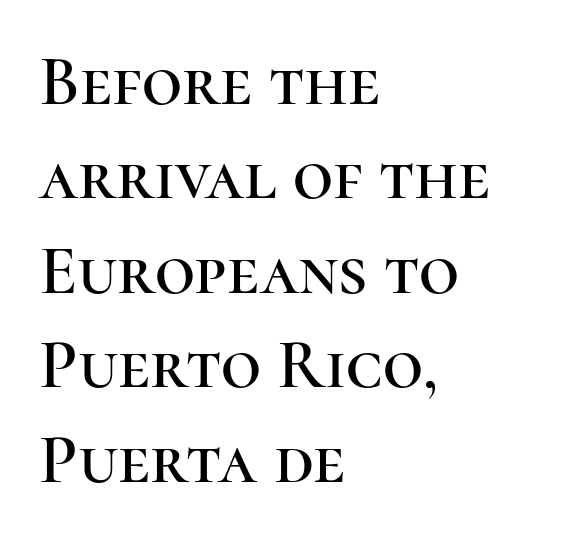
The text was rendered using a seriffed face with decorative stroke endings. These lines sit exactly where default settings would place them. Spacing verdict: proportional, widths tailored to each character. What stands out about the letter spacing? Nothing — it is the standard amount.
